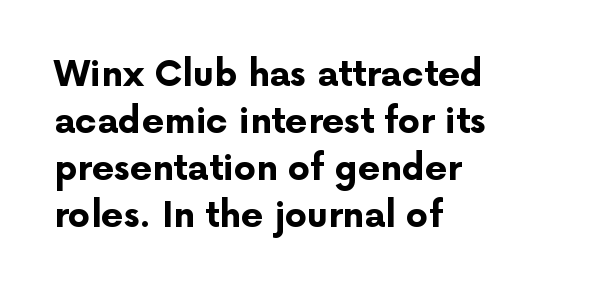
{"serif": "no", "italic": "no", "bold": "yes", "weight": "bold", "width": "normal", "stroke_contrast": "low", "x_height": "medium", "monospaced": "no", "underline": "no", "align": "left", "line_spacing": "normal", "line_spacing_ratio": 1.34, "letter_spacing": "normal", "letter_spacing_em": 0.0, "glyph_px": 35}
